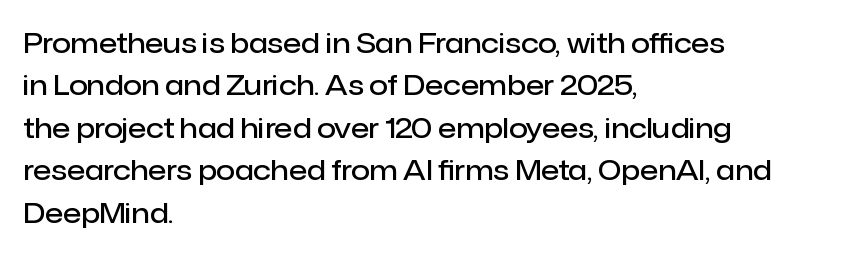
{"italic": "no", "bold": "semi", "underline": "no", "align": "left", "line_spacing": "normal", "line_spacing_ratio": 1.57, "letter_spacing": "normal", "letter_spacing_em": 0.0, "glyph_px": 27}
